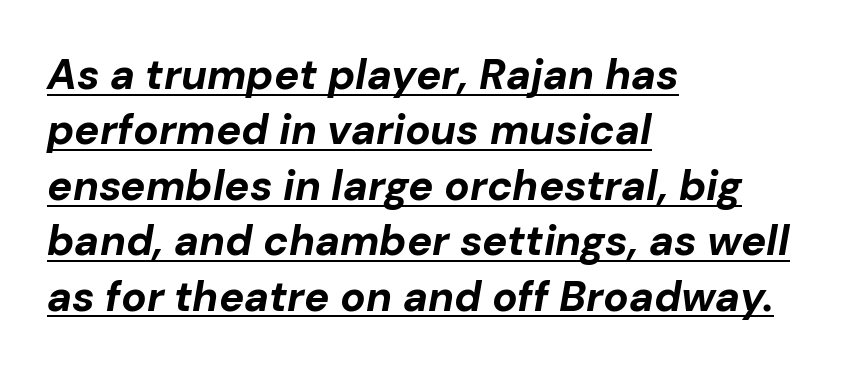
What's the leading like? Ordinary, nothing unusual. These lines keep a tight, regular rhythm from letter to letter. The words here are underlined. Spacing verdict: proportional, widths tailored to each character. In terms of weight, the rendering is a true, heavy bold.
